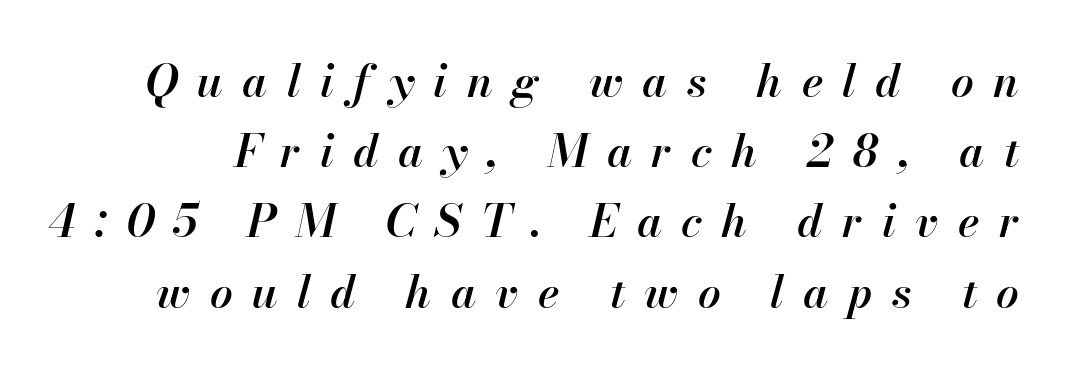
{"italic": "yes", "lean": "right", "slant_degrees": 13, "bold": "semi", "weight": "semibold", "width": "normal", "stroke_contrast": "high", "x_height": "small", "monospaced": "no", "underline": "no", "line_spacing": "normal", "line_spacing_ratio": 1.56, "letter_spacing": "wide", "letter_spacing_em": 0.43, "glyph_px": 45}
